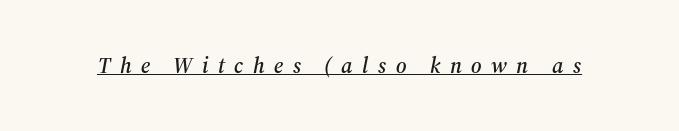
The image shows 22 px text type, italic (leaning right); set unusually wide letter spacing (+0.43 em), underlined.
